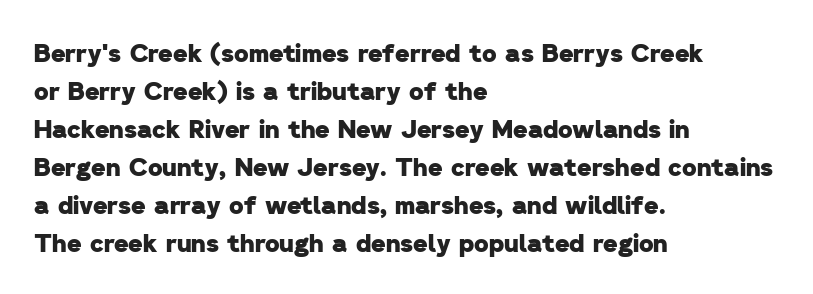
{"bold": "yes", "underline": "no", "align": "left", "line_spacing": "normal", "line_spacing_ratio": 1.52, "letter_spacing": "normal", "letter_spacing_em": 0.0, "glyph_px": 25}
